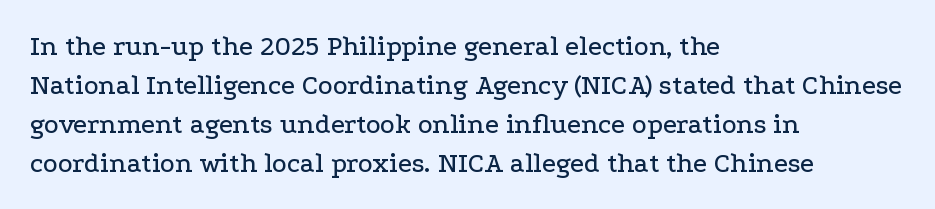
The glyphs in this specimen are seriffed. The passage shown stacks its lines at a standard gap. The area under the type is left untouched. Looks like regular typesetting: each glyph gets only the width it needs.
